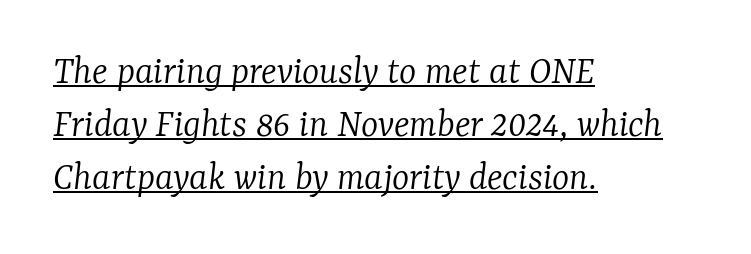
Stems and bowls with no extra thickness — not bold. Posture: slanted. In CSS terms this would be text-align: left. Standard letterfit; no display-style spreading of the glyphs.
